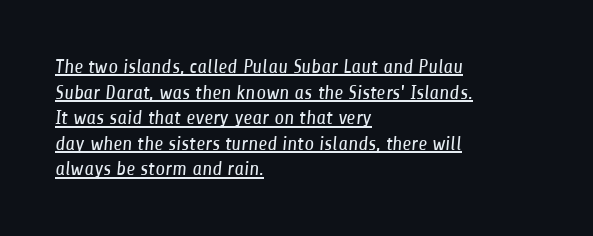
Weight: regular or lighter. Does extra space separate the letters? No, they use regular spacing. Line beginnings align vertically; line endings do not. Summary of vertical rhythm: regular, with standard interline spacing. The string is rendered with underlining switched on.
